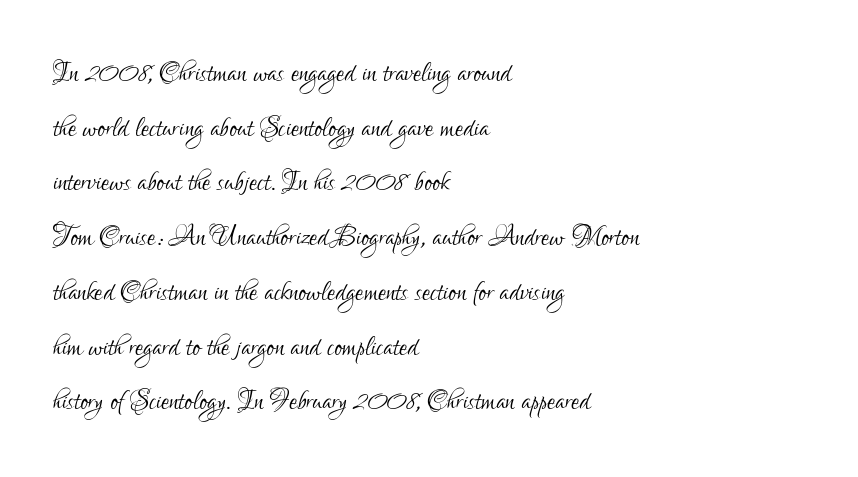
Q: Is the text bold? A: No.
Q: Is the text italic (slanted)? A: Yes.
Q: Is the typeface a serif or a sans-serif typeface? A: Sans-serif.
Q: Is the text underlined? A: No.
Q: How is the paragraph aligned? A: Left-aligned.
Q: Is the spacing between letters normal or unusually wide? A: Normal.
Q: Is the spacing between lines tight, normal or loose? A: Normal.
Q: Width (condensed, normal, or wide)? A: Condensed.
Q: Stroke contrast? A: Low.
Q: x-height? A: Small.
Q: Monospaced? A: No.
